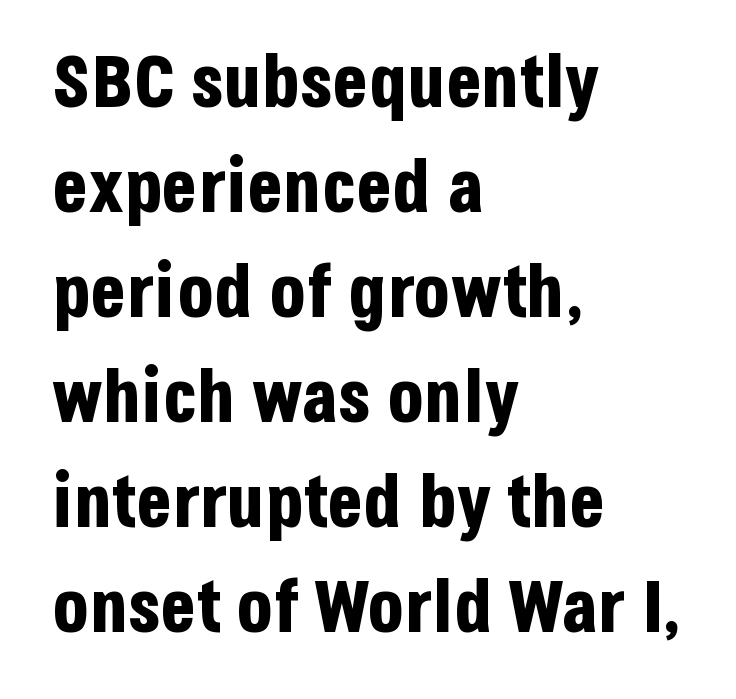
{"serif": "no", "italic": "no", "bold": "yes", "weight": "bold", "width": "condensed", "stroke_contrast": "low", "x_height": "large", "monospaced": "no", "underline": "no", "align": "left", "line_spacing": "normal", "line_spacing_ratio": 1.42, "letter_spacing": "normal", "letter_spacing_em": 0.0, "glyph_px": 74}
